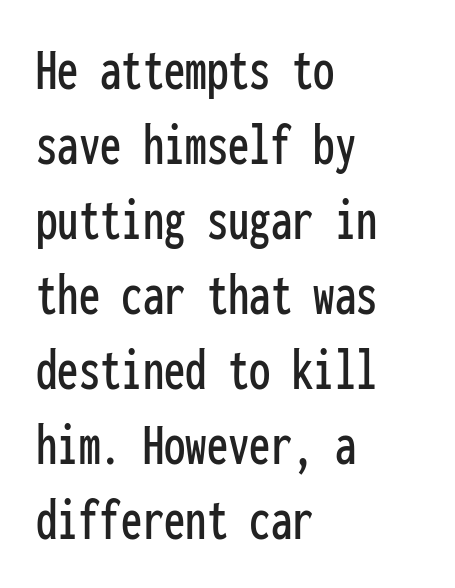
Type without underlining. The paragraph has a hard left edge and a soft right edge. Posture: vertical. Looks like terminal output: every glyph gets an equal slot.
